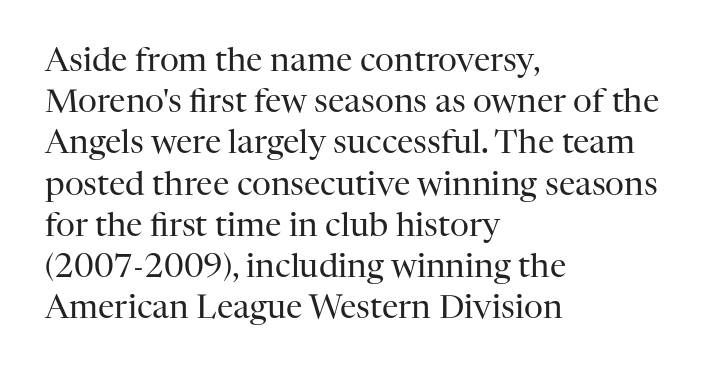
This rendering features lettering with no underline. Upright lettering throughout. A typesetter would call this proportional, since set widths differ per character. The letters carry serifs — small finishing strokes at the ends of their stems. A quiet, ordinary-to-light weight characterises the typeface. A classic flush-left, rag-right setting is used for this passage.
